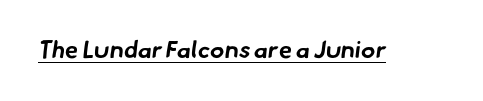
Emphasis by weight is at full strength: bold. Look at the tracking — it's just the regular setting, nothing added. Does a line run under the words? Yes, clearly.
